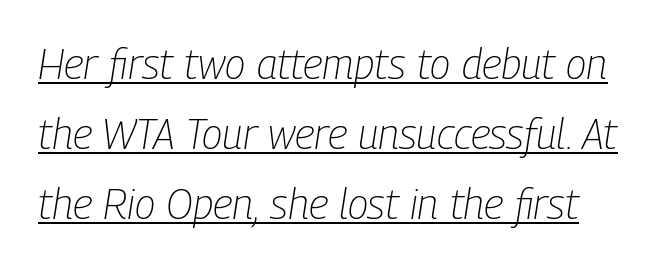
A normal amount of white space separates one row of letters from the next. What decoration does the sample have? An underline. Slanted lettering throughout. Students, note that the glyphs here touch the page at normal intervals.
